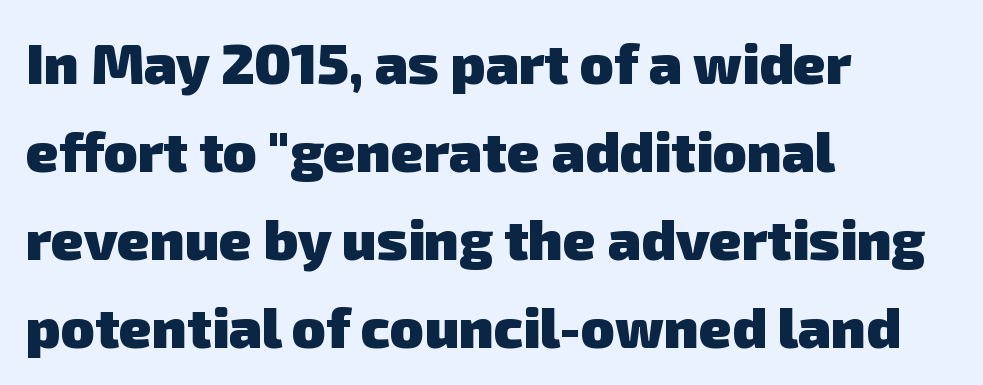
The image shows 56 px heavy sans-serif type; set left-aligned, normal line spacing (1.57x), normal letter spacing, not underlined; low stroke contrast and a medium x-height.
